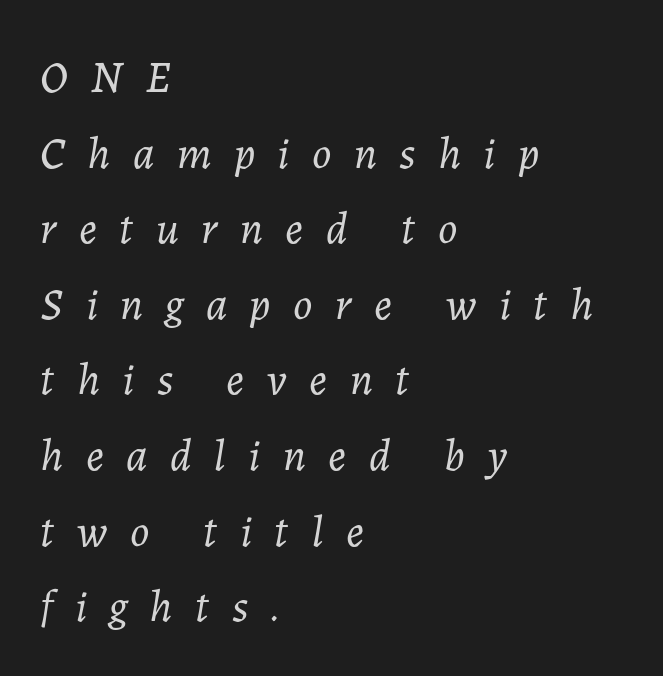
{"italic": "yes", "lean": "right", "slant_degrees": 7, "bold": "no", "weight": "light", "width": "normal", "stroke_contrast": "low", "x_height": "medium", "monospaced": "no", "underline": "no", "align": "left", "line_spacing": "normal", "line_spacing_ratio": 1.68, "letter_spacing": "wide", "letter_spacing_em": 0.5, "glyph_px": 45}
